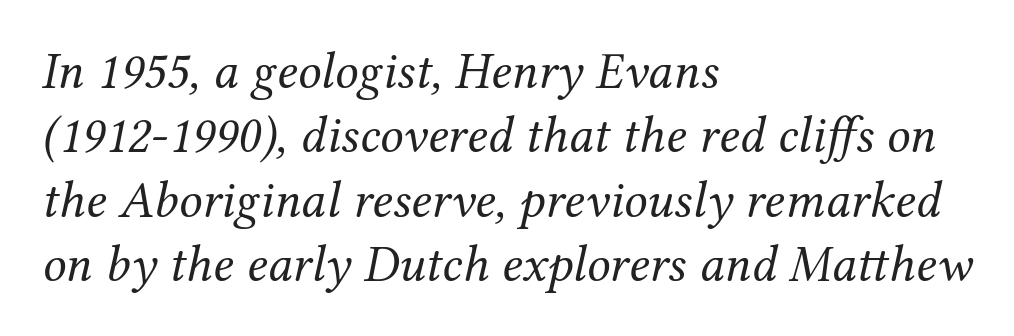
{"serif": "yes", "italic": "yes", "lean": "right", "slant_degrees": 12, "bold": "no", "weight": "regular", "width": "normal", "stroke_contrast": "medium", "x_height": "medium", "monospaced": "no", "underline": "no", "align": "left", "line_spacing_ratio": 1.24, "letter_spacing": "normal", "letter_spacing_em": 0.0, "glyph_px": 52}
